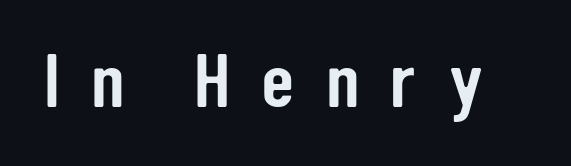
You could only call the tracking loose — the letters float apart. Descenders hang freely into open space. Grotesque or geometric, the face here clearly has no serifs. Quick note: not italic, upright.
